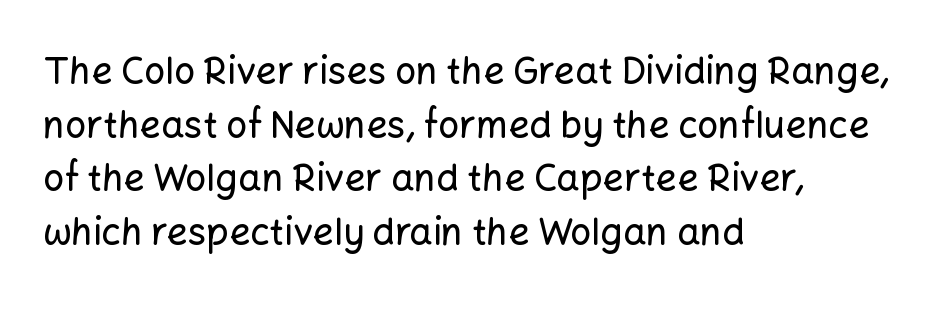
{"serif": "no", "italic": "no", "width": "normal", "stroke_contrast": "low", "x_height": "medium", "monospaced": "no", "underline": "no", "align": "left", "line_spacing": "normal", "line_spacing_ratio": 1.45, "letter_spacing": "normal", "letter_spacing_em": 0.0, "glyph_px": 37}
